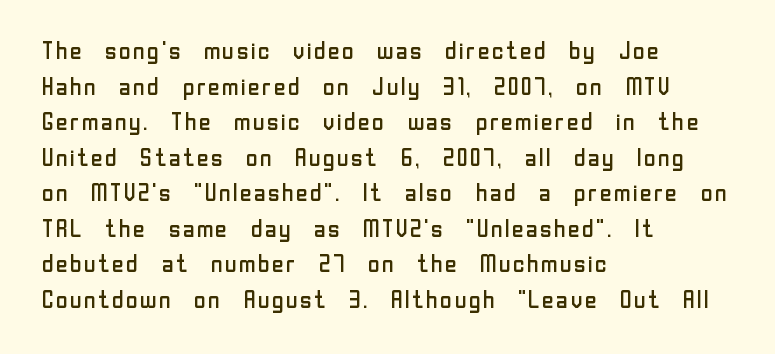
The image shows 24 px text type, upright; set left-aligned, normal line spacing (1.48x), normal letter spacing, not underlined.
